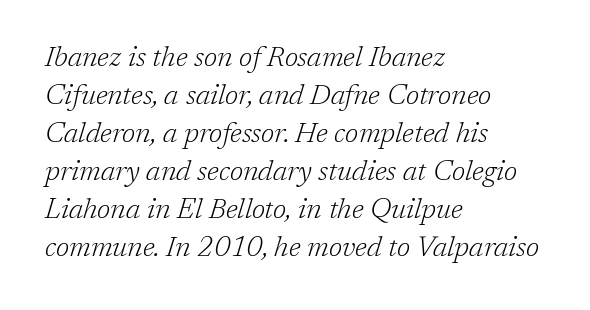
Q: Is the text bold? A: No.
Q: Is the text italic (slanted)? A: Yes, it leans right by about 17 degrees.
Q: Is the typeface a serif or a sans-serif typeface? A: Serif.
Q: Is the text underlined? A: No.
Q: How is the paragraph aligned? A: Left-aligned.
Q: Is the spacing between letters normal or unusually wide? A: Normal.
Q: Is the spacing between lines tight, normal or loose? A: Normal.
Q: Width (condensed, normal, or wide)? A: Normal.
Q: Stroke contrast? A: Low.
Q: x-height? A: Medium.
Q: Monospaced? A: No.
